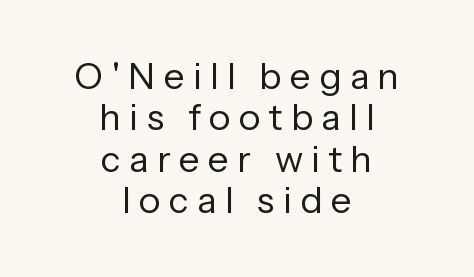
Summary of vertical rhythm: compact, with narrow interline spacing. The glyphs in this specimen are sans serif. Is the letter spacing exaggerated? Yes — the characters are pushed far apart. Each letter keeps its own natural width here, so spacing adapts to shape. The zone under the glyphs is completely vacant.
